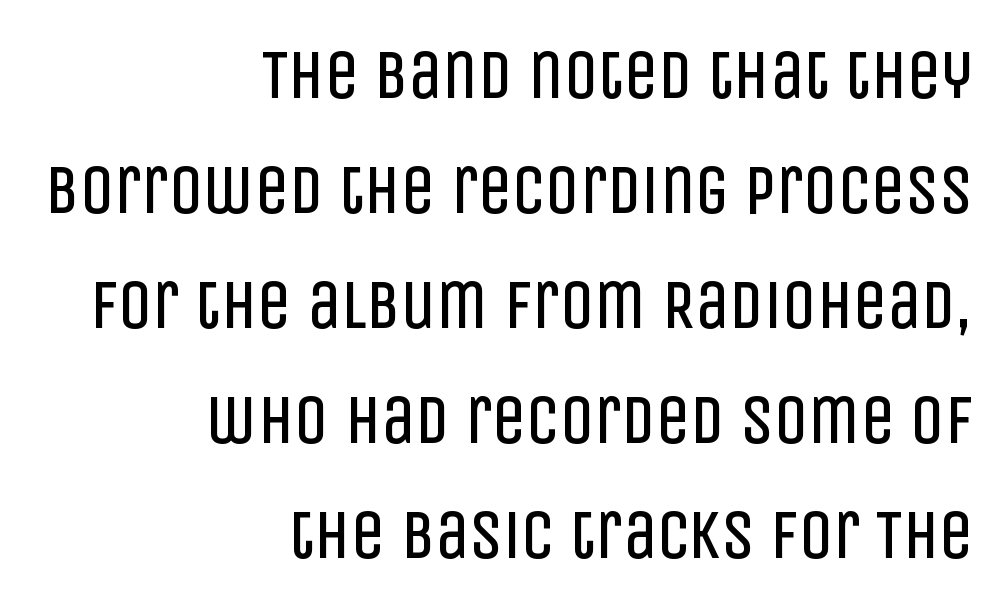
The image shows 68 px regular-weight, condensed sans-serif type, upright; set right-aligned, normal line spacing (1.69x), normal letter spacing, not underlined; low stroke contrast and a large x-height.
